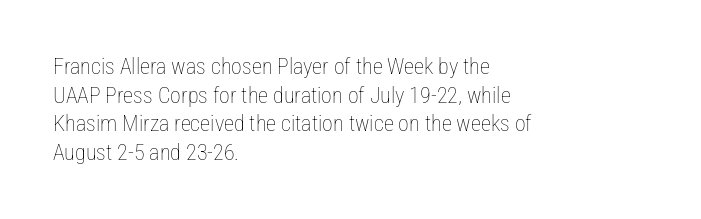
The image shows 22 px text type, upright; set left-aligned, normal line spacing (1.3x), normal letter spacing, not underlined.
